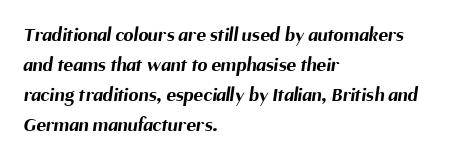
Q: Is the text bold? A: Yes.
Q: Is the text underlined? A: No.
Q: How is the paragraph aligned? A: Left-aligned.
Q: Is the spacing between letters normal or unusually wide? A: Normal.
Q: Is the spacing between lines tight, normal or loose? A: Normal.
